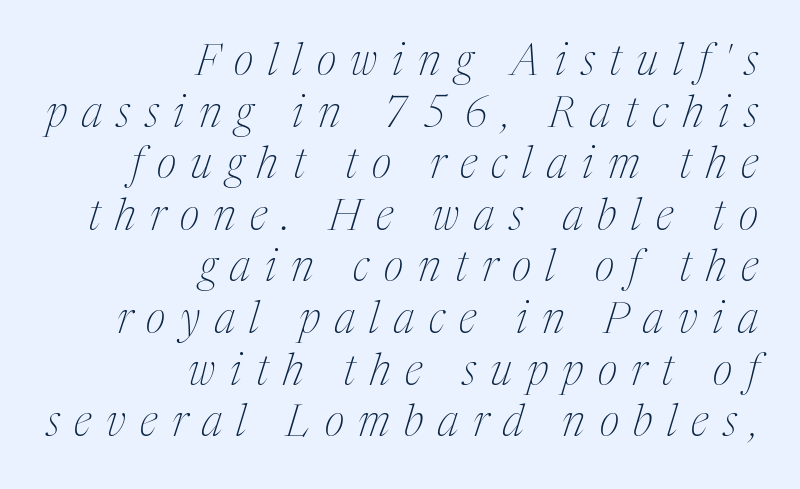
Q: Is the text bold? A: No.
Q: Is the text italic (slanted)? A: Yes, it leans right by about 17 degrees.
Q: Is the typeface a serif or a sans-serif typeface? A: Serif.
Q: Is the text underlined? A: No.
Q: How is the paragraph aligned? A: Right-aligned.
Q: Is the spacing between letters normal or unusually wide? A: Unusually wide.
Q: Width (condensed, normal, or wide)? A: Condensed.
Q: Stroke contrast? A: Medium.
Q: x-height? A: Medium.
Q: Monospaced? A: No.
